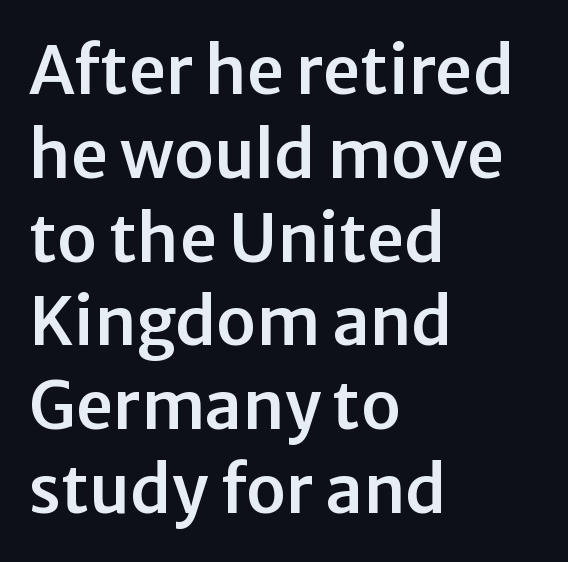
Q: Is the text italic (slanted)? A: No, it is upright.
Q: Is the typeface a serif or a sans-serif typeface? A: Sans-serif.
Q: Is the text underlined? A: No.
Q: How is the paragraph aligned? A: Left-aligned.
Q: Is the spacing between letters normal or unusually wide? A: Normal.
Q: Is the spacing between lines tight, normal or loose? A: Normal.
Q: Width (condensed, normal, or wide)? A: Normal.
Q: Stroke contrast? A: Low.
Q: x-height? A: Medium.
Q: Monospaced? A: No.
